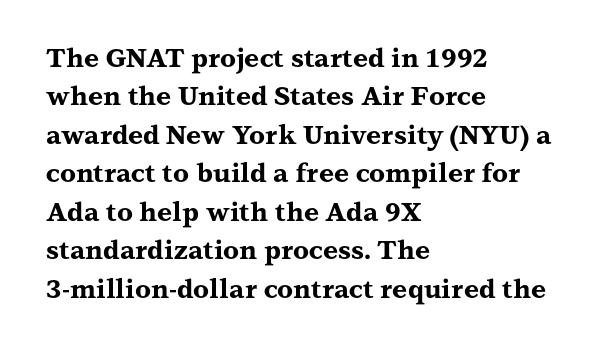
The image shows 26 px bold type, upright; set left-aligned, normal line spacing (1.48x), normal letter spacing, not underlined.
